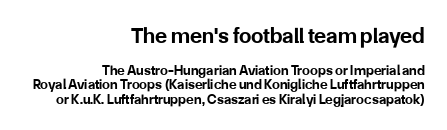
Q: Is the text bold? A: Yes.
Q: Is the text italic (slanted)? A: No, it is upright.
Q: Is the text underlined? A: No.
Q: How is the paragraph aligned? A: Right-aligned.
Q: Is the spacing between letters normal or unusually wide? A: Normal.
Q: Is the spacing between lines tight, normal or loose? A: Tight.
Q: Which block of text is set in a larger size, the first (top) or the second (bottom)? A: The first (top) one.
